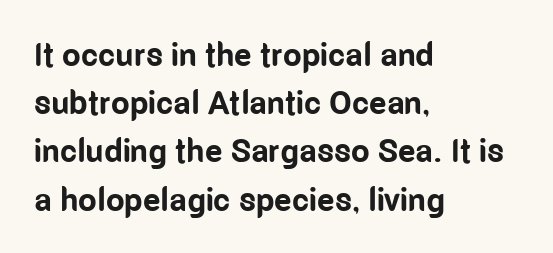
{"serif": "no", "italic": "no", "bold": "yes", "weight": "bold", "width": "condensed", "stroke_contrast": "low", "x_height": "medium", "monospaced": "no", "underline": "no", "align": "left", "line_spacing": "normal", "line_spacing_ratio": 1.46, "letter_spacing": "normal", "letter_spacing_em": 0.0, "glyph_px": 33}
